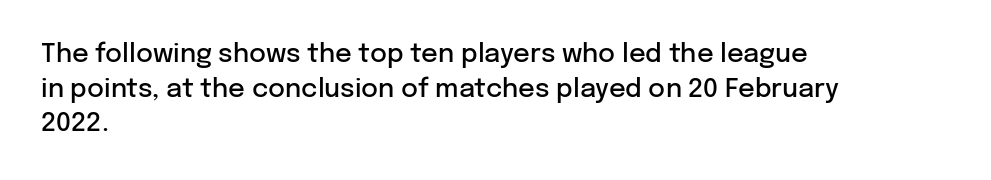
{"italic": "no", "bold": "semi", "underline": "no", "align": "left", "line_spacing": "normal", "line_spacing_ratio": 1.33, "letter_spacing": "normal", "letter_spacing_em": 0.0, "glyph_px": 26}
